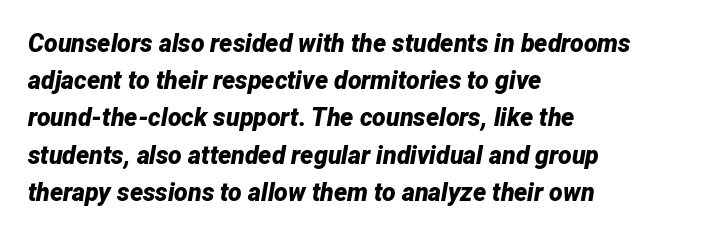
{"italic": "yes", "lean": "right", "slant_degrees": 12, "bold": "yes", "underline": "no", "align": "left", "line_spacing": "normal", "line_spacing_ratio": 1.49, "letter_spacing": "normal", "letter_spacing_em": 0.0, "glyph_px": 25}
